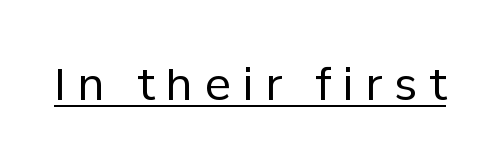
{"serif": "no", "italic": "no", "bold": "no", "weight": "regular", "width": "normal", "stroke_contrast": "low", "x_height": "medium", "monospaced": "no", "underline": "yes", "letter_spacing": "wide", "letter_spacing_em": 0.26, "glyph_px": 44}
